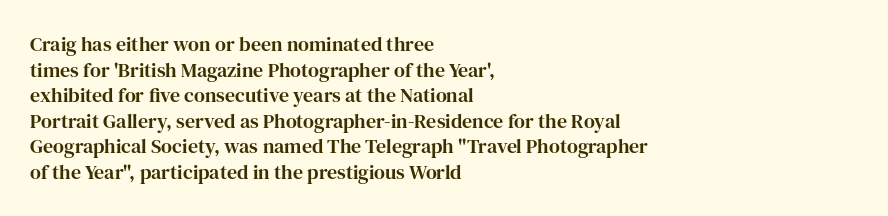
{"italic": "no", "underline": "no", "align": "left", "line_spacing": "normal", "line_spacing_ratio": 1.28, "letter_spacing": "normal", "letter_spacing_em": 0.0, "glyph_px": 20}
